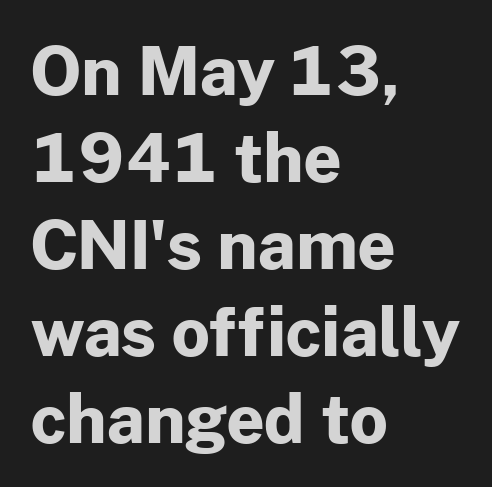
{"serif": "no", "italic": "no", "bold": "yes", "weight": "bold", "width": "normal", "stroke_contrast": "low", "x_height": "medium", "monospaced": "no", "underline": "no", "align": "left", "line_spacing": "normal", "line_spacing_ratio": 1.32, "letter_spacing": "normal", "letter_spacing_em": 0.0, "glyph_px": 66}
